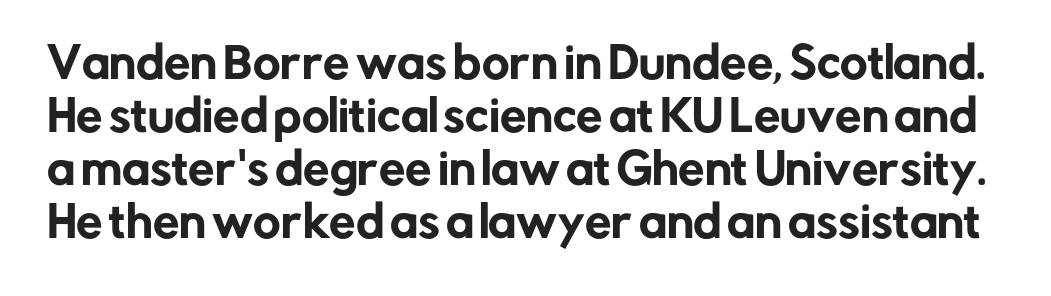
{"serif": "no", "italic": "no", "width": "normal", "stroke_contrast": "low", "x_height": "medium", "monospaced": "no", "underline": "no", "line_spacing": "normal", "line_spacing_ratio": 1.26, "letter_spacing": "normal", "letter_spacing_em": 0.0, "glyph_px": 42}
